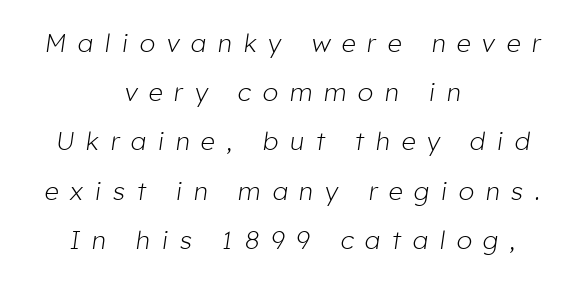
Q: Is the text bold? A: No.
Q: Is the text italic (slanted)? A: Yes, it leans right by about 8 degrees.
Q: Is the text underlined? A: No.
Q: How is the paragraph aligned? A: Centered.
Q: Is the spacing between letters normal or unusually wide? A: Unusually wide.
Q: Is the spacing between lines tight, normal or loose? A: Loose.
